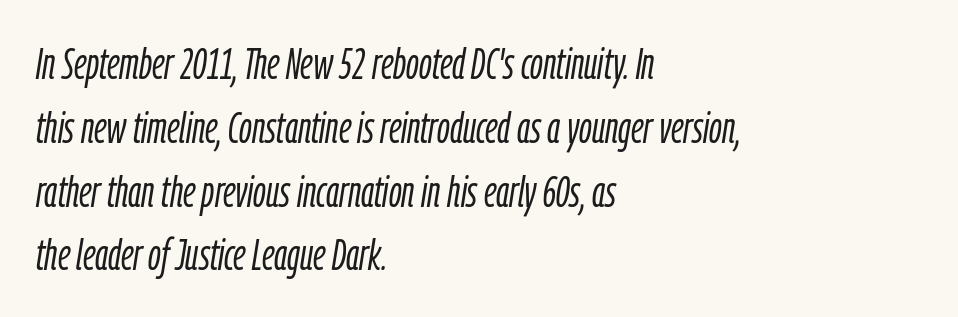
The image shows 44 px light, condensed type, italic (leaning right); set left-aligned, normal line spacing (1.45x), normal letter spacing, not underlined; low stroke contrast and a medium x-height.
